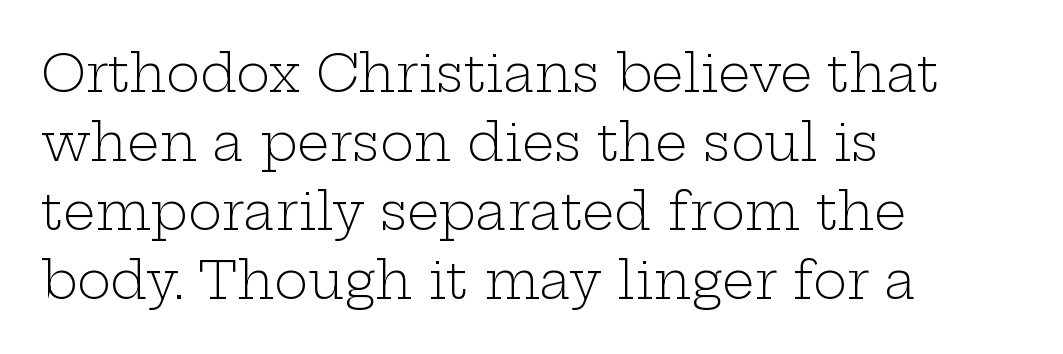
Weight class: somewhere from thin through regular. Tall strokes in this sample are plumb rather than angled. Caption: multi-line text, flush left, ragged right. Character widths vary here, with narrow letters taking less room than wide ones. Check where the strokes stop: tiny serifs finish them off. Check under the words: just untouched page.
